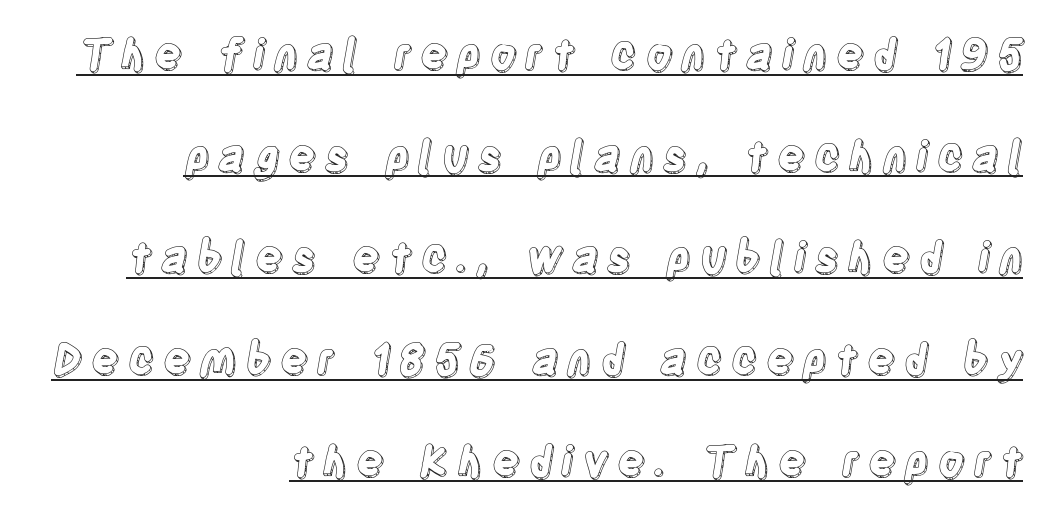
Q: Is the text italic (slanted)? A: Yes.
Q: Is the text underlined? A: Yes.
Q: How is the paragraph aligned? A: Right-aligned.
Q: Is the spacing between lines tight, normal or loose? A: Loose.
Q: Width (condensed, normal, or wide)? A: Condensed.
Q: x-height? A: Large.
Q: Monospaced? A: No.
